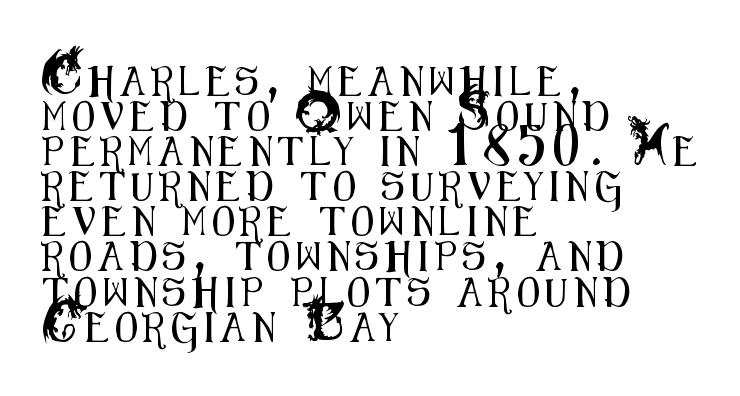
Notice how the stems are strictly vertical — no italics here. The passage is arranged the way most books set body copy — flush left. These lines are rendered in a variable-pitch font. This sample uses a sans-serif face.
